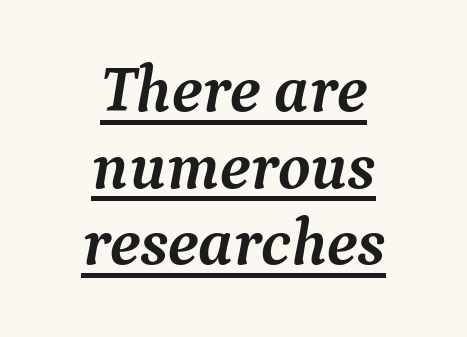
Q: Is the text bold? A: Yes.
Q: Is the text italic (slanted)? A: Yes, it leans right by about 9 degrees.
Q: Is the typeface a serif or a sans-serif typeface? A: Serif.
Q: Is the text underlined? A: Yes.
Q: How is the paragraph aligned? A: Centered.
Q: Is the spacing between letters normal or unusually wide? A: Normal.
Q: Width (condensed, normal, or wide)? A: Normal.
Q: Stroke contrast? A: Medium.
Q: x-height? A: Medium.
Q: Monospaced? A: No.
